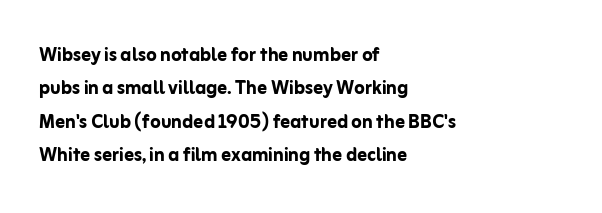
You can tell it's not italic because the verticals are truly vertical. Descender tails drop into unmarked territory. Baseline-to-baseline distance is the conventional proportion of letter height. Nobody touched the tracking dial on this one. Thick stems and heavy bowls — unmistakably bold. One-word summary of the alignment: left.
